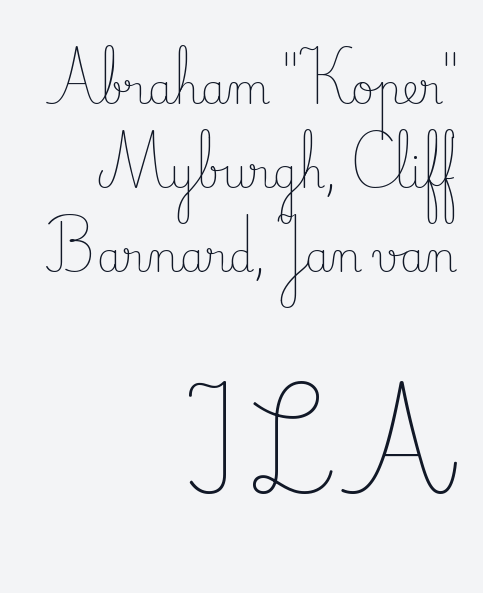
Q: Is the text bold? A: No.
Q: Is the text italic (slanted)? A: No, it is upright.
Q: Is the typeface a serif or a sans-serif typeface? A: Serif.
Q: Is the text underlined? A: No.
Q: How is the paragraph aligned? A: Right-aligned.
Q: Is the spacing between letters normal or unusually wide? A: Normal.
Q: Is the spacing between lines tight, normal or loose? A: Loose.
Q: Which block of text is set in a larger size, the first (top) or the second (bottom)? A: The second (bottom) one.
Q: Width (condensed, normal, or wide)? A: Normal.
Q: Stroke contrast? A: Low.
Q: x-height? A: Small.
Q: Monospaced? A: No.
